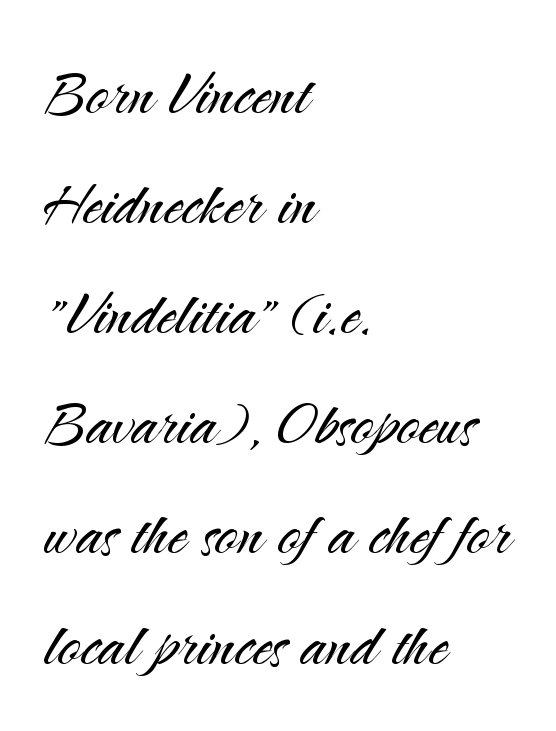
Leading matches the norm, producing a regular column. Is the block centered? No — it sits flush against the left margin. Characters follow at the spacing the type designer built in. The passage shown is typed in a proportional face where columns would drift. The zone under the glyphs is completely vacant.
